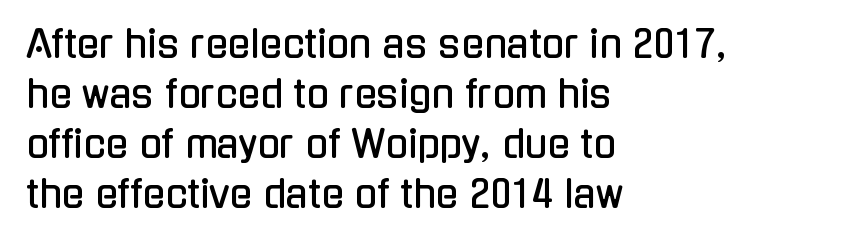
{"serif": "no", "italic": "no", "width": "condensed", "stroke_contrast": "low", "x_height": "medium", "monospaced": "no", "underline": "no", "align": "left", "line_spacing": "normal", "line_spacing_ratio": 1.35, "letter_spacing": "normal", "letter_spacing_em": 0.0, "glyph_px": 37}
